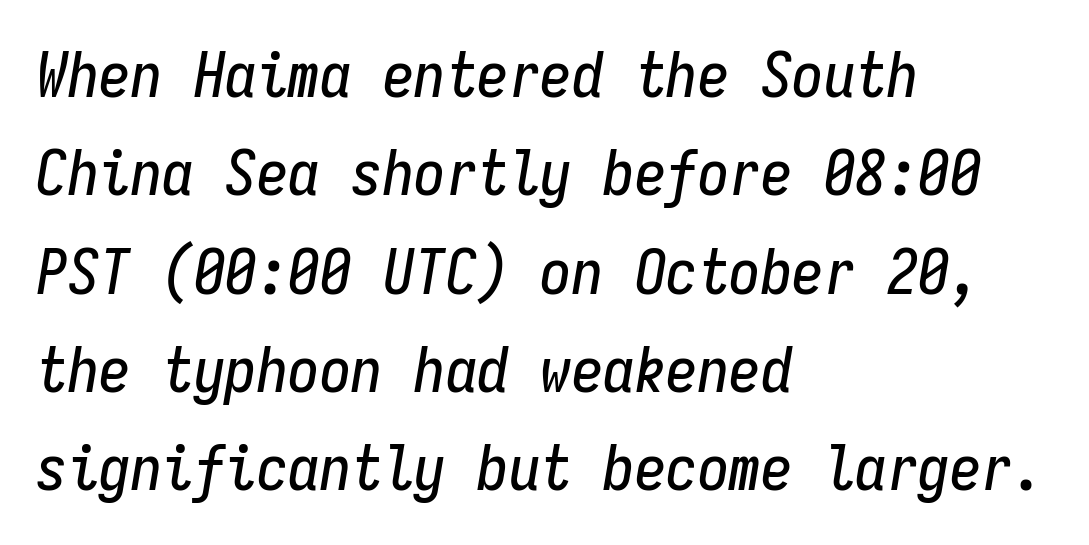
The whole block is typeset with a tilt. Here the glyphs are tracked normally, forming tight word shapes. The face used here is monospaced, like something from a code editor. Quick note: underline off. Horizontally, the lines are justified to the leading edge only.
